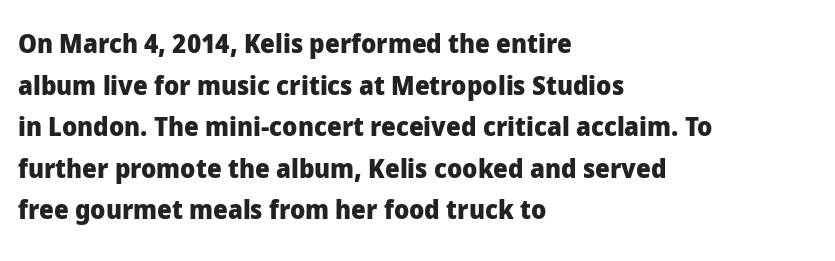
When letters stand straight like this, we call the style roman or upright. Successive baselines arrive at the customary interval. This rendering uses left alignment, leaving the right contour irregular. Notice how thick the strokes are: this is what a full bold looks like.
